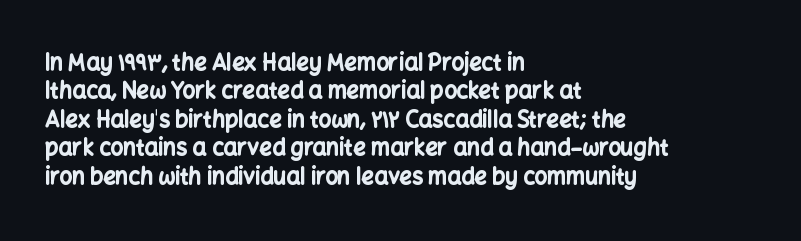
{"italic": "no", "bold": "yes", "underline": "no", "align": "left", "line_spacing": "normal", "line_spacing_ratio": 1.29, "letter_spacing": "normal", "letter_spacing_em": 0.0, "glyph_px": 22}
